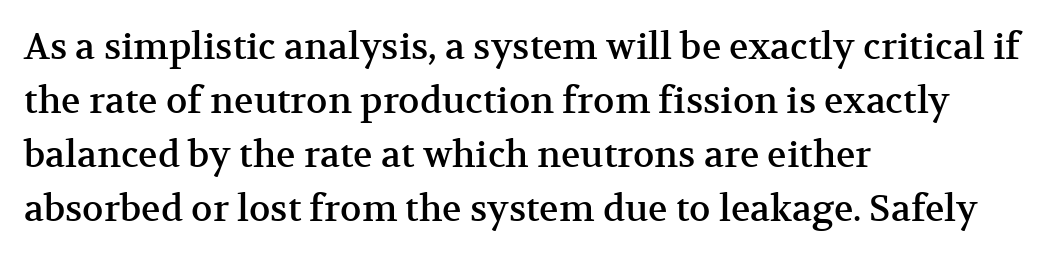
The image shows 36 px serif type, upright; set left-aligned, normal line spacing (1.5x), normal letter spacing, not underlined; medium stroke contrast and a medium x-height.
